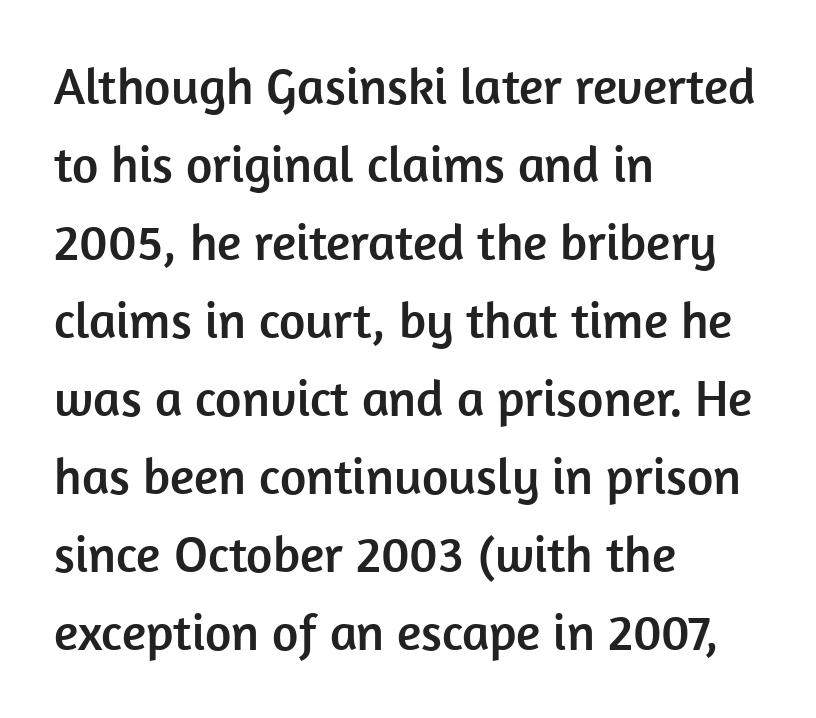
Honestly, the letter spacing is just normal — you wouldn't notice it. Is this a sans? Yes — the strokes have no serifs. The glyphs are unaccompanied by any horizontal stroke below them. The lines are quadded left. This sample has the flowing, uneven cadence of proportional lettering.
